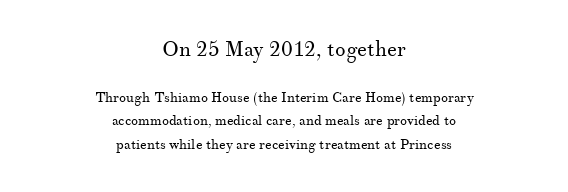
Type size steps down from the first block to the second. The line texture is even and compact thanks to regular tracking. Centered paragraph, ragged on both sides. The space directly below the letters is spotless. The lettering holds an erect, upright posture throughout. Notice how descenders clear the ascenders below comfortably — that's standard leading.
